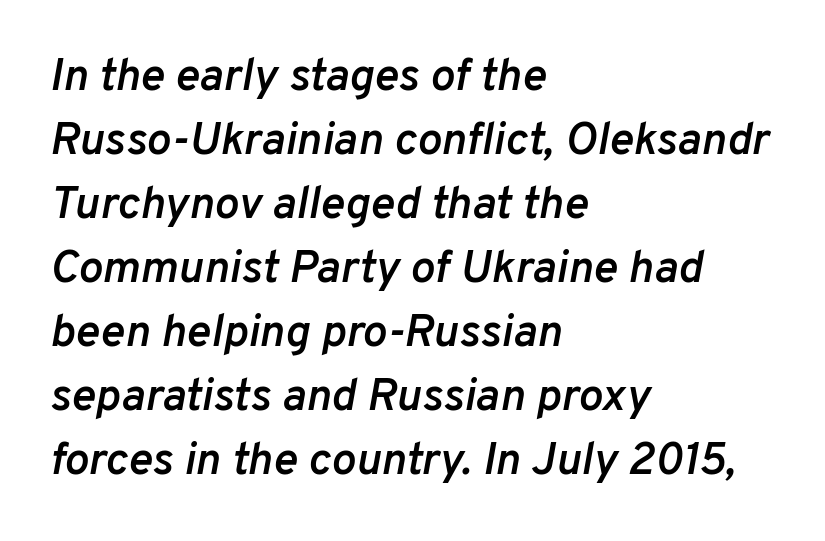
Varying glyph widths throughout — classic text-font behaviour. Successive baselines arrive at the customary interval. Heft: intermediate — a semibold. There is no visible air inserted between adjacent glyphs. Notice how the stems are inclined rather than vertical — that's the hallmark of italics.
